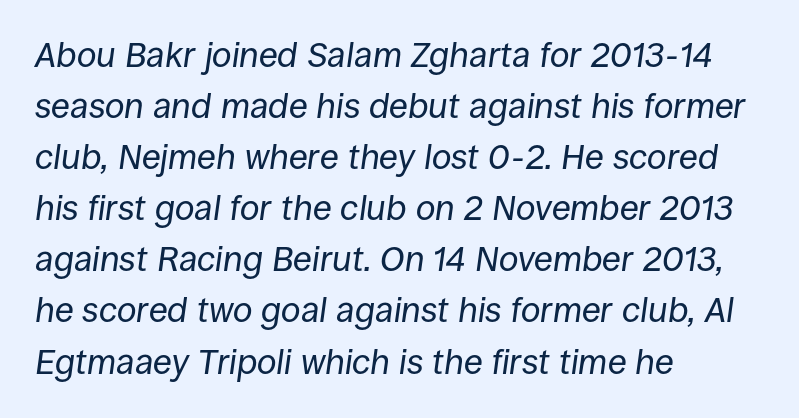
{"italic": "yes", "lean": "right", "slant_degrees": 8, "bold": "no", "weight": "regular", "width": "normal", "stroke_contrast": "low", "x_height": "large", "monospaced": "no", "underline": "no", "align": "left", "line_spacing": "normal", "line_spacing_ratio": 1.46, "letter_spacing": "normal", "letter_spacing_em": 0.0, "glyph_px": 35}
